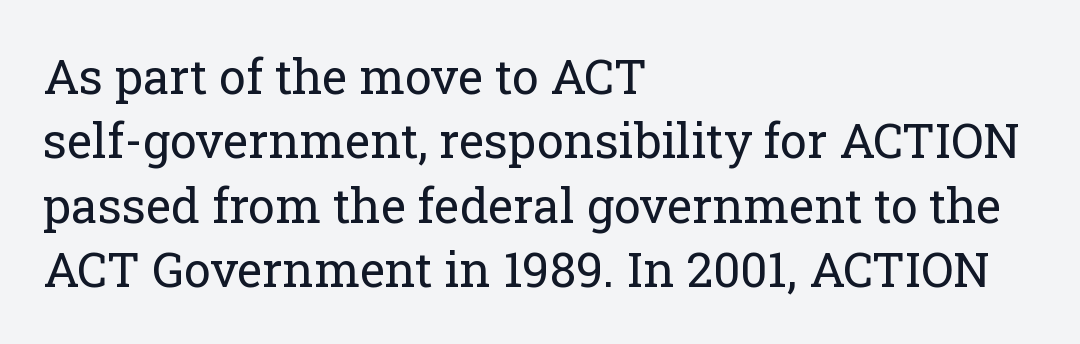
The image shows 48 px regular-weight serif type, upright; set left-aligned, normal line spacing (1.34x), normal letter spacing, not underlined; low stroke contrast and a medium x-height.
